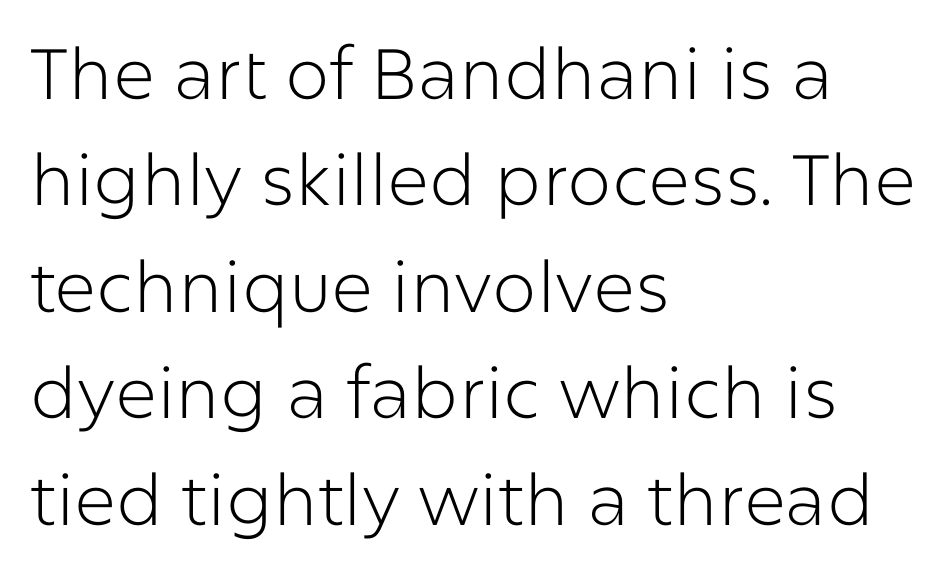
Characters follow at the spacing the type designer built in. A roman cut, with each character standing at attention. The text was rendered using a sans face with plain stroke endings. Proportional: the letters do not fall into vertical columns.
